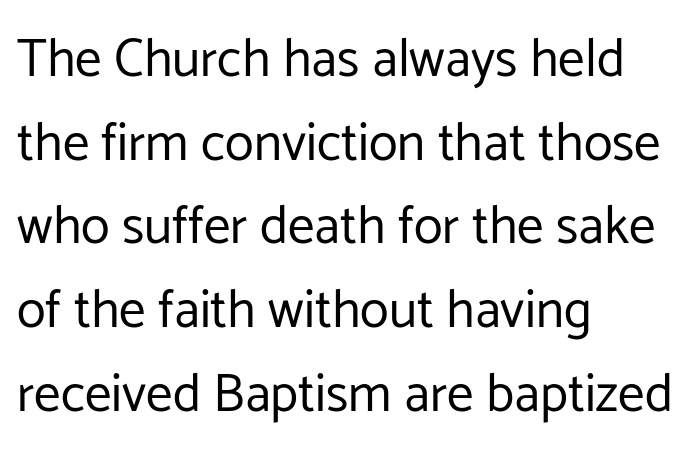
{"serif": "no", "italic": "no", "bold": "no", "weight": "regular", "width": "normal", "stroke_contrast": "low", "x_height": "medium", "monospaced": "no", "underline": "no", "align": "left", "line_spacing": "normal", "line_spacing_ratio": 1.58, "letter_spacing": "normal", "letter_spacing_em": 0.0, "glyph_px": 53}
